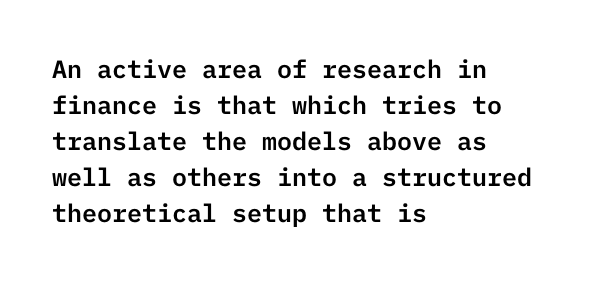
Vertically, the passage feels balanced, rows spaced as you'd expect. Every character sits straight up, as roman type does. A typesetter would call this zero additional tracking. Each line starts at the same left margin while the right side varies. Descenders are the only things crossing below the line.
